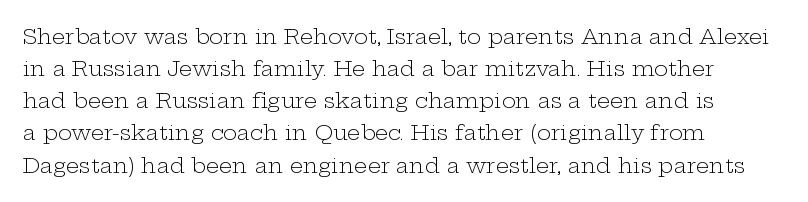
The image shows 21 px text type, upright; set left-aligned, normal line spacing (1.53x), normal letter spacing, not underlined.
